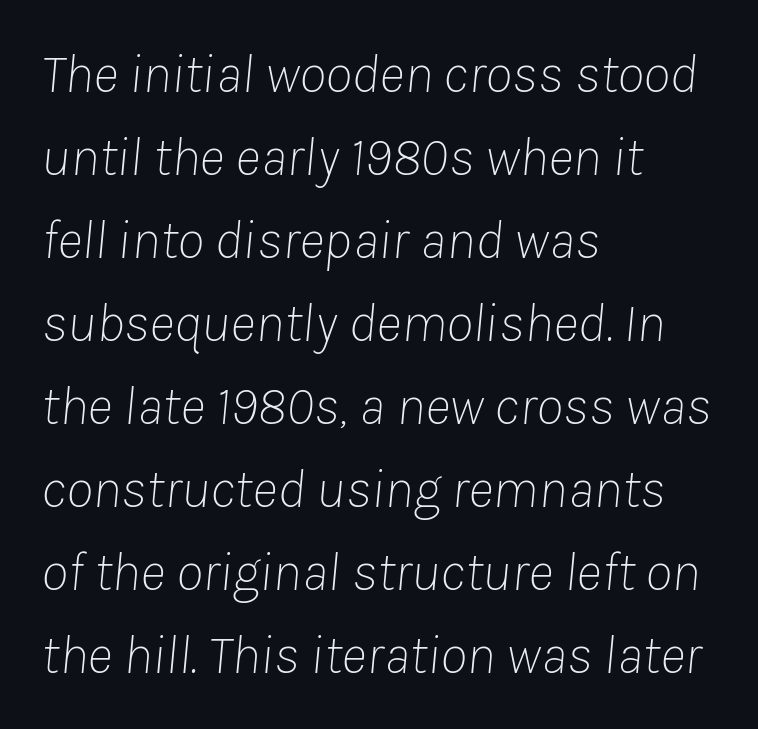
Q: Is the text bold? A: No.
Q: Is the text italic (slanted)? A: Yes, it leans right by about 8 degrees.
Q: Is the text underlined? A: No.
Q: How is the paragraph aligned? A: Left-aligned.
Q: Is the spacing between letters normal or unusually wide? A: Normal.
Q: Is the spacing between lines tight, normal or loose? A: Normal.
Q: Width (condensed, normal, or wide)? A: Normal.
Q: Stroke contrast? A: Low.
Q: x-height? A: Medium.
Q: Monospaced? A: No.
